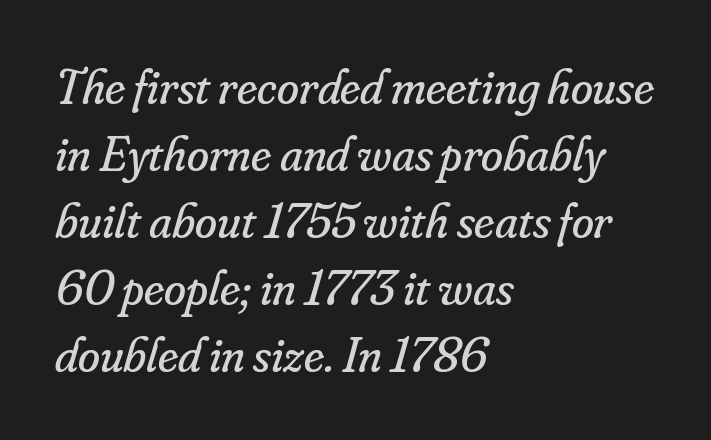
Q: Is the text bold? A: No.
Q: Is the text italic (slanted)? A: Yes, it leans right by about 16 degrees.
Q: Is the typeface a serif or a sans-serif typeface? A: Serif.
Q: Is the text underlined? A: No.
Q: How is the paragraph aligned? A: Left-aligned.
Q: Is the spacing between letters normal or unusually wide? A: Normal.
Q: Is the spacing between lines tight, normal or loose? A: Normal.
Q: Width (condensed, normal, or wide)? A: Normal.
Q: Stroke contrast? A: Low.
Q: x-height? A: Small.
Q: Monospaced? A: No.
